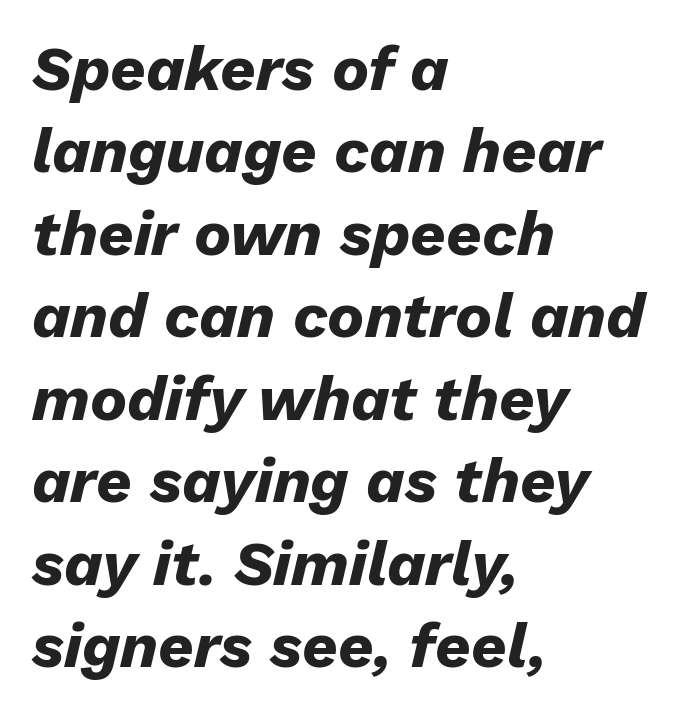
Italic: yes, the glyphs are oblique. Character widths vary here, with narrow letters taking less room than wide ones. Honestly, there is no underline to notice here at all. Nobody touched the tracking dial on this one.
